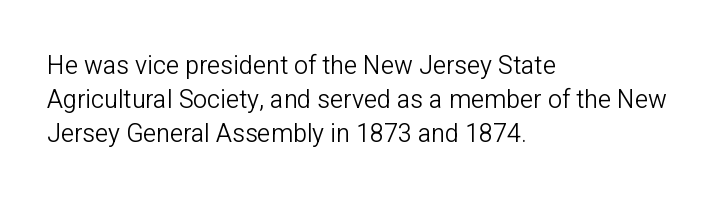
The area under the type is left untouched. A roman cut, with each character standing at attention. Observe the ordinary spacing: letters are neighbours, not strangers. Notice how the passage keeps a crisp vertical edge on the left only.
